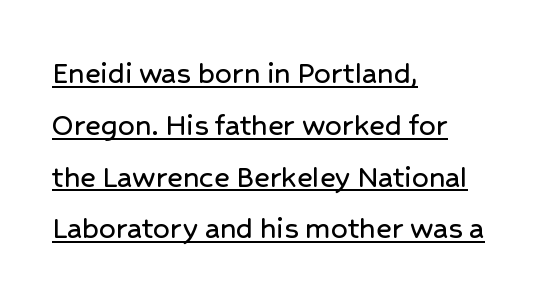
The image shows 33 px sans-serif type, upright; set left-aligned, normal line spacing (1.57x), normal letter spacing, underlined; low stroke contrast and a medium x-height.
